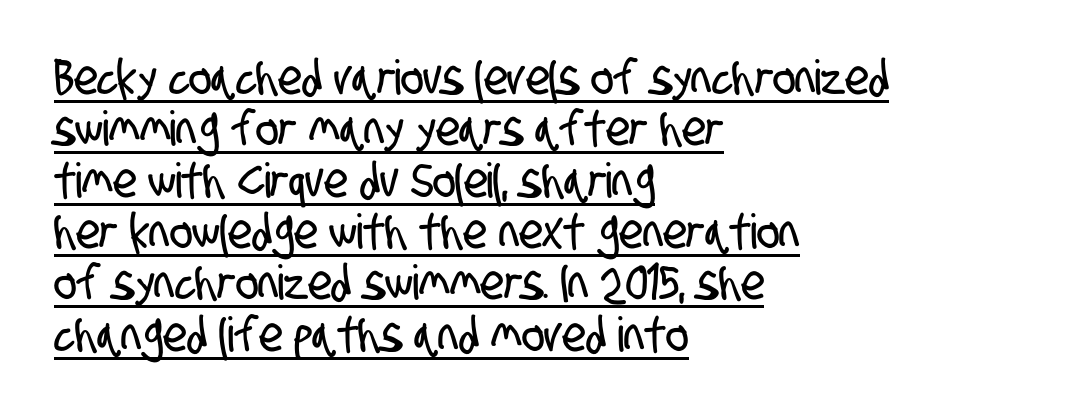
The image shows 48 px condensed sans-serif type; set left-aligned, tight line spacing (1.07x), normal letter spacing, underlined; low stroke contrast and a large x-height.
